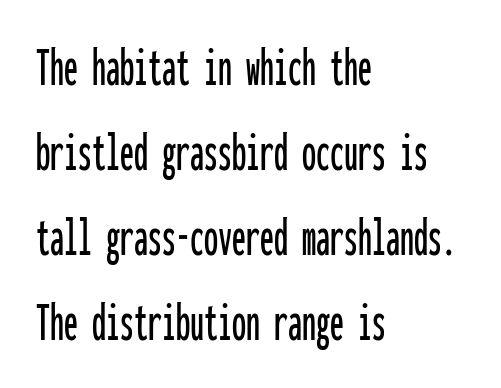
{"serif": "no", "italic": "no", "width": "condensed", "stroke_contrast": "low", "x_height": "medium", "monospaced": "yes", "underline": "no", "align": "left", "line_spacing": "normal", "line_spacing_ratio": 1.52, "letter_spacing": "normal", "letter_spacing_em": 0.0, "glyph_px": 56}
